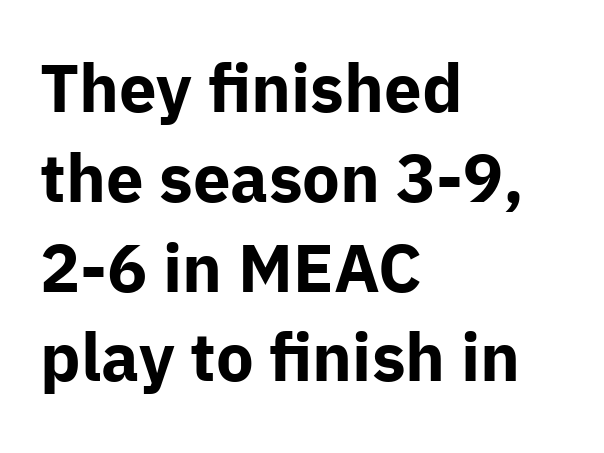
The image shows 67 px bold sans-serif type, upright; set left-aligned, normal line spacing (1.34x), normal letter spacing, not underlined; low stroke contrast and a medium x-height.
